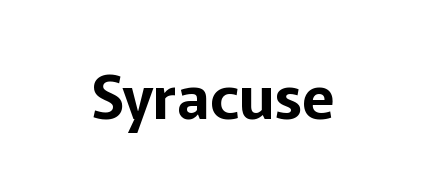
The image shows 60 px sans-serif type, upright; set centered, normal letter spacing, not underlined; low stroke contrast and a medium x-height.
